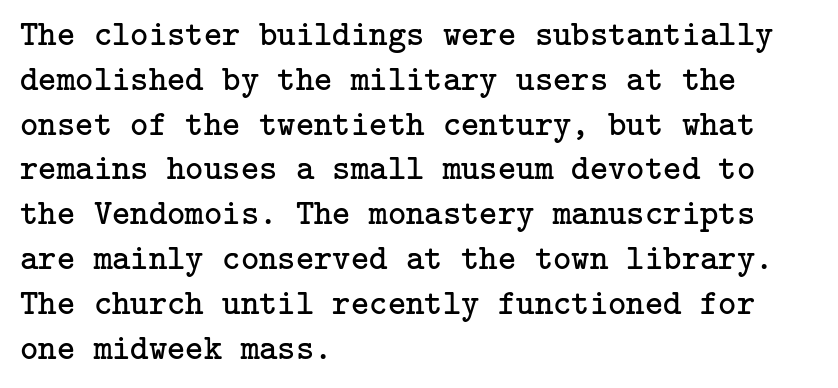
{"serif": "yes", "italic": "no", "bold": "no", "weight": "regular", "width": "normal", "stroke_contrast": "low", "x_height": "medium", "underline": "no", "align": "left", "line_spacing": "normal", "line_spacing_ratio": 1.28, "letter_spacing": "normal", "letter_spacing_em": 0.0, "glyph_px": 35}
